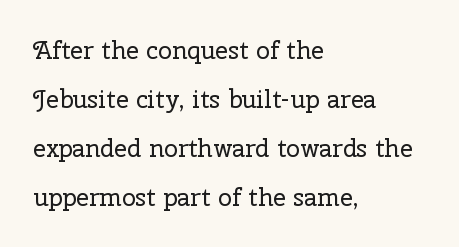
The image shows 25 px text type, upright; set left-aligned, loose line spacing (1.96x), normal letter spacing, not underlined.
